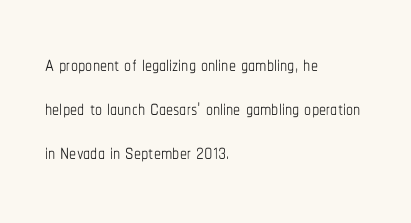
These lines keep a tight, regular rhythm from letter to letter. Only glyphs here, with clear space below each row. The paragraph shown leans on its left margin. Here the designer chose a conventional face with non-uniform glyph widths. Posture: straight, roman, zero tilt. The weight would be labelled regular, book, light, or lighter still.
